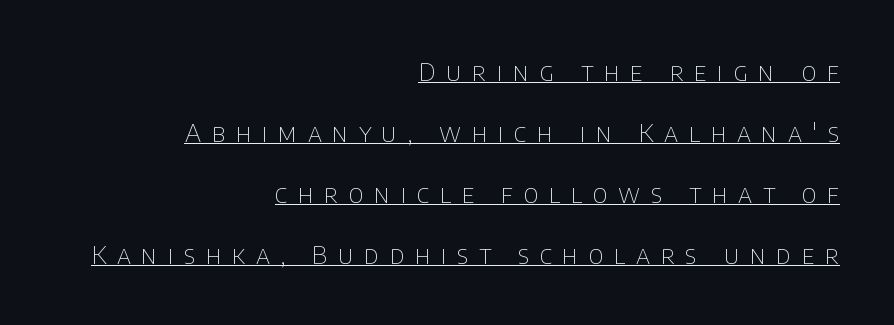
Tall strokes in this sample are plumb rather than angled. Spacing between characters has been opened up far beyond the box default. Airy leading. The rendered words wear a rule along their underside. Unbolded letterforms with no extra heft. Line ends are locked; line starts wander.
